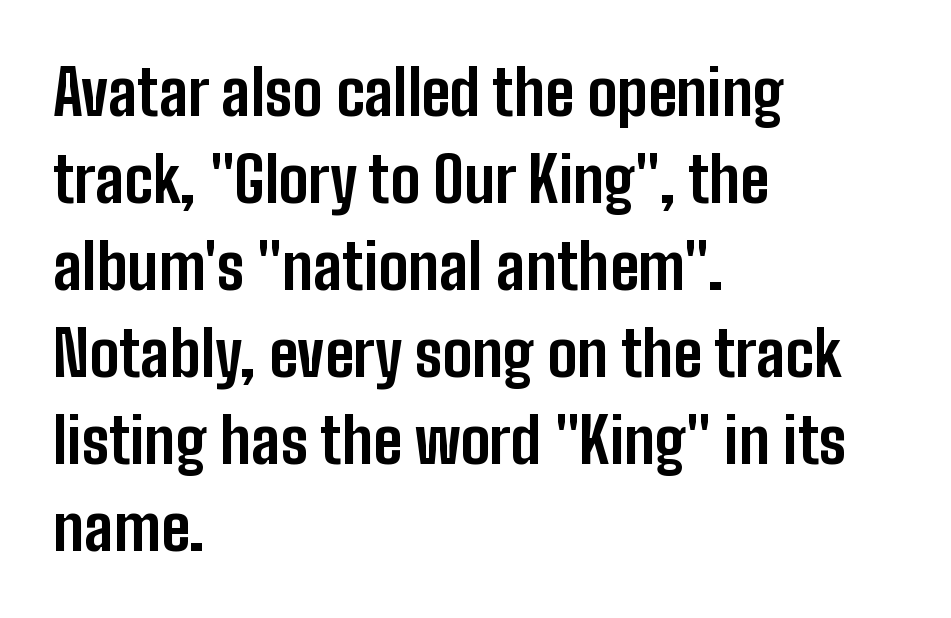
The image shows 63 px bold, condensed sans-serif type, upright; set left-aligned, normal line spacing (1.38x), normal letter spacing, not underlined; low stroke contrast and a medium x-height.
